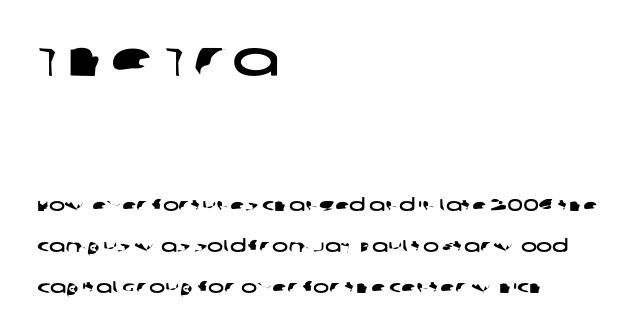
Each row of text sits above clean, open space. Nothing sits at the stroke ends, so this counts as sans-serif. Leading: increased. Reading top to bottom, the characters get smaller at the block break. This sample has the flowing, uneven cadence of proportional lettering. Here the glyphs are tracked normally, forming tight word shapes.
